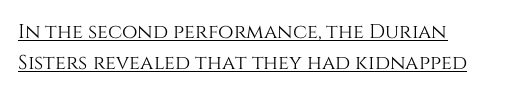
Q: Is the text italic (slanted)? A: No, it is upright.
Q: Is the text underlined? A: Yes.
Q: How is the paragraph aligned? A: Left-aligned.
Q: Is the spacing between letters normal or unusually wide? A: Normal.
Q: Is the spacing between lines tight, normal or loose? A: Normal.
